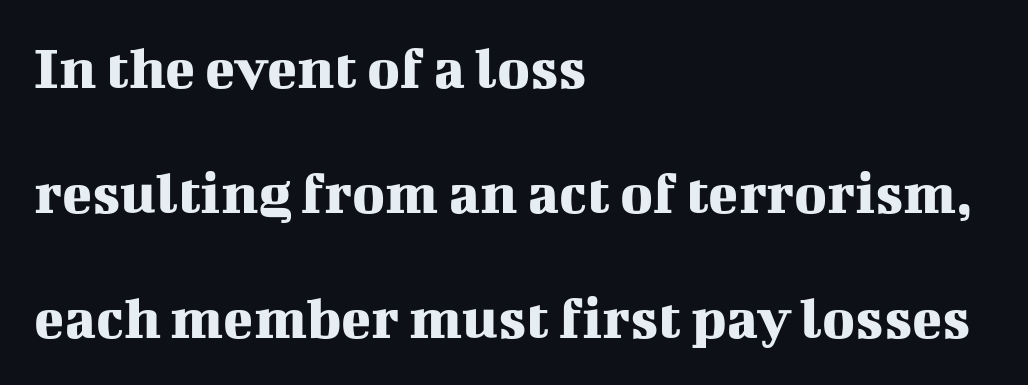
{"serif": "yes", "italic": "no", "width": "normal", "stroke_contrast": "medium", "x_height": "medium", "monospaced": "no", "underline": "no", "align": "left", "line_spacing": "loose", "line_spacing_ratio": 2.02, "letter_spacing": "normal", "letter_spacing_em": 0.0, "glyph_px": 62}
